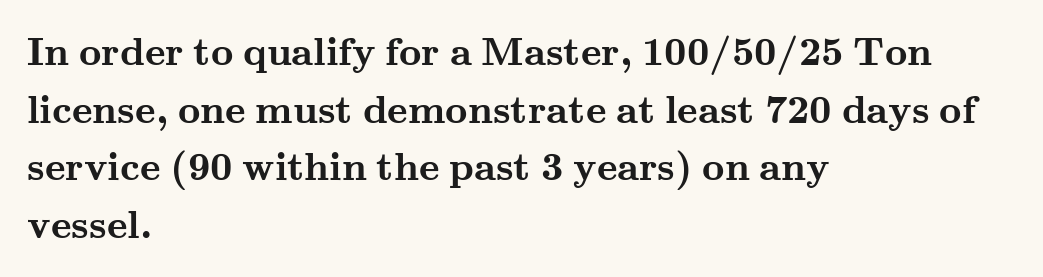
Q: Is the text bold? A: Yes.
Q: Is the text italic (slanted)? A: No, it is upright.
Q: Is the typeface a serif or a sans-serif typeface? A: Serif.
Q: Is the text underlined? A: No.
Q: How is the paragraph aligned? A: Left-aligned.
Q: Is the spacing between letters normal or unusually wide? A: Normal.
Q: Is the spacing between lines tight, normal or loose? A: Normal.
Q: Width (condensed, normal, or wide)? A: Wide.
Q: Stroke contrast? A: Medium.
Q: x-height? A: Small.
Q: Monospaced? A: No.
